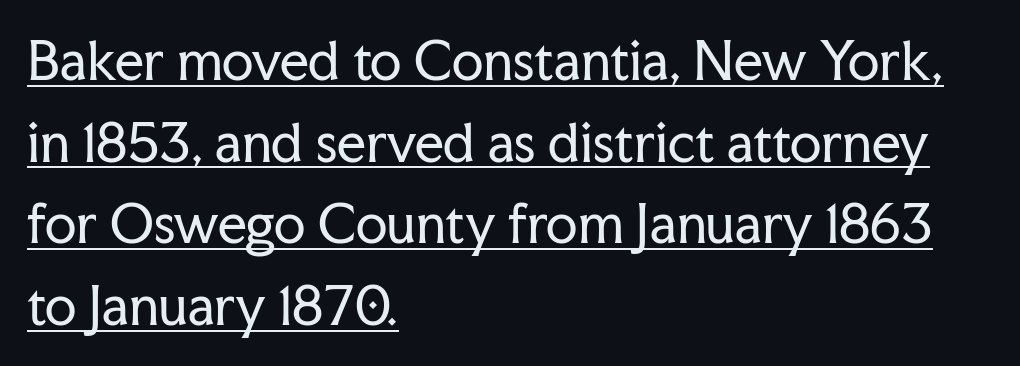
The image shows 51 px regular-weight serif type, upright; set left-aligned, normal line spacing (1.6x), normal letter spacing, underlined; low stroke contrast and a medium x-height.
